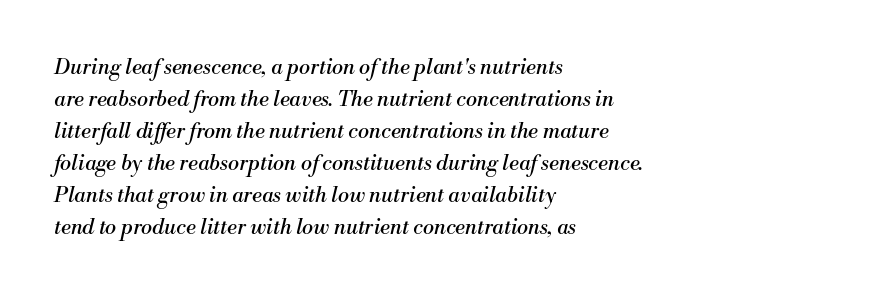
The image shows 21 px text type, italic (leaning right); set left-aligned, normal line spacing (1.52x), normal letter spacing, not underlined.
